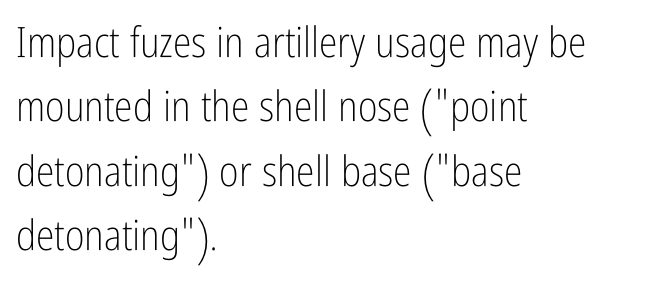
The image shows 42 px light, condensed sans-serif type, upright; set left-aligned, normal line spacing (1.53x), normal letter spacing, not underlined; low stroke contrast and a medium x-height.
